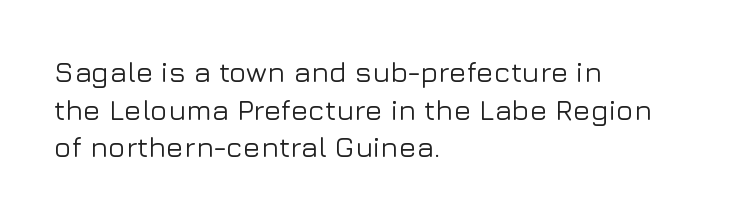
Q: Is the text italic (slanted)? A: No, it is upright.
Q: Is the typeface a serif or a sans-serif typeface? A: Sans-serif.
Q: Is the text underlined? A: No.
Q: How is the paragraph aligned? A: Left-aligned.
Q: Is the spacing between letters normal or unusually wide? A: Normal.
Q: Is the spacing between lines tight, normal or loose? A: Normal.
Q: Width (condensed, normal, or wide)? A: Normal.
Q: Stroke contrast? A: Low.
Q: x-height? A: Medium.
Q: Monospaced? A: No.
